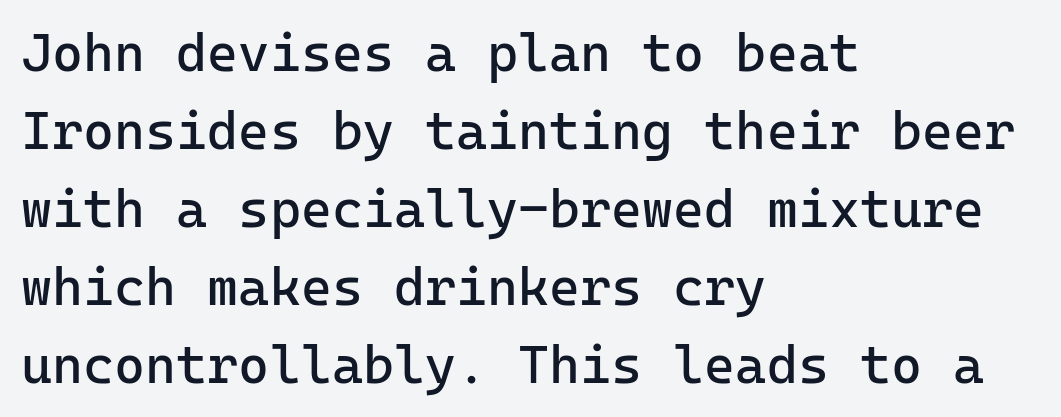
The passage shown is typeset with a sans-serif family. Posture: vertical. The rendering uses typewriter-style spacing with identical character cells. Nobody drew a line under any word here. The paragraph has a hard left edge and a soft right edge. Between one letter and the next there's only the usual sliver of space.
